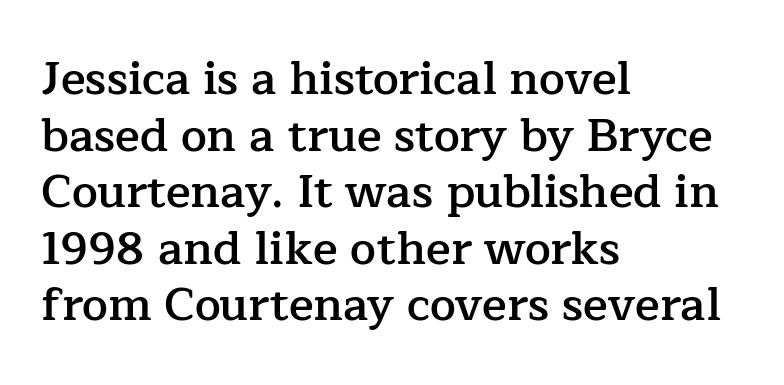
Lines of text with bare space underneath. Note the varied advance widths — an 'i' is clearly narrower than an 'm'. To sum up the face: it has serifs. The line texture is even and compact thanks to regular tracking. A student would call this left alignment; a typographer would say flush left, rag right.
